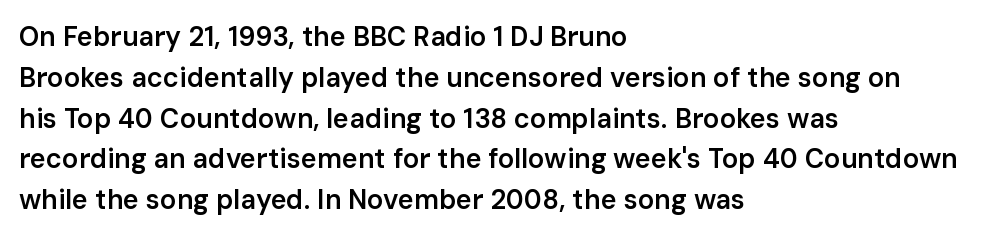
Compared with a centered layout, this one pins lines to the left instead. Compared with typical paragraphs, the rows here are spaced about the same. You can tell it's not italic because the verticals are truly vertical. Bare-footed words on every line. A fair bit of extra ink — the face is semibold, not bold.
